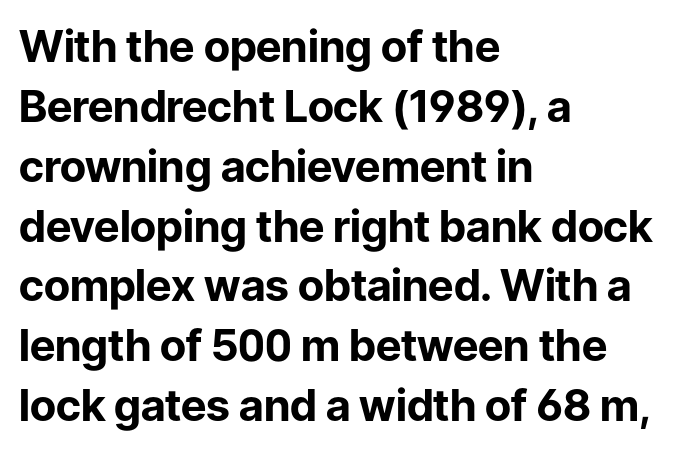
The image shows 44 px bold sans-serif type, upright; set left-aligned, normal line spacing (1.36x), normal letter spacing, not underlined; low stroke contrast and a medium x-height.
